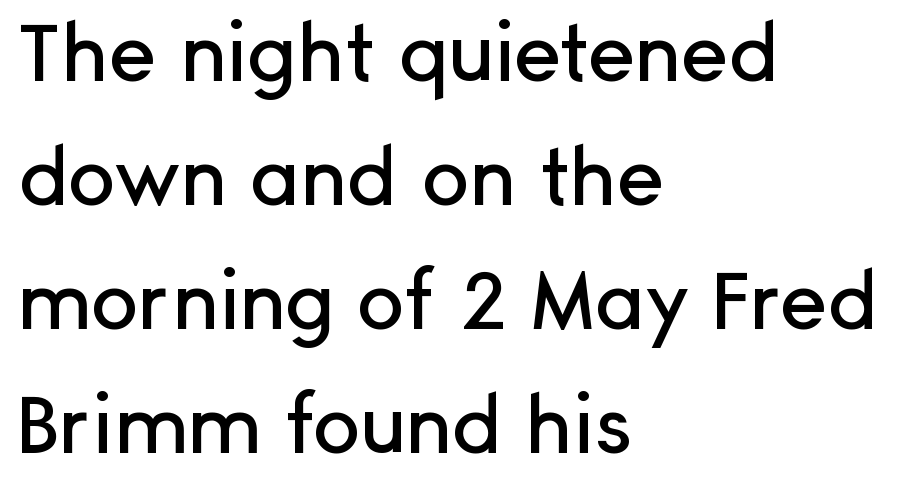
The image shows 80 px sans-serif type, upright; set left-aligned, normal line spacing (1.55x), normal letter spacing, not underlined; low stroke contrast and a medium x-height.
